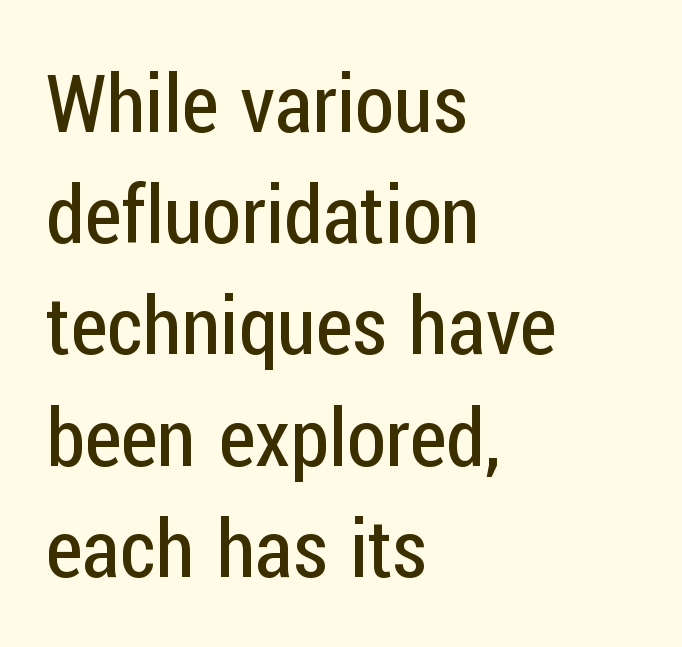
The image shows 80 px regular-weight, condensed sans-serif type, upright; set left-aligned, normal line spacing (1.39x), normal letter spacing, not underlined; low stroke contrast and a medium x-height.
